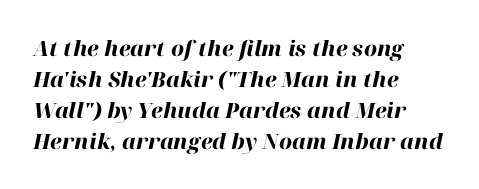
The image shows 21 px bold type, italic (leaning right); set left-aligned, normal line spacing (1.47x), normal letter spacing, not underlined.
